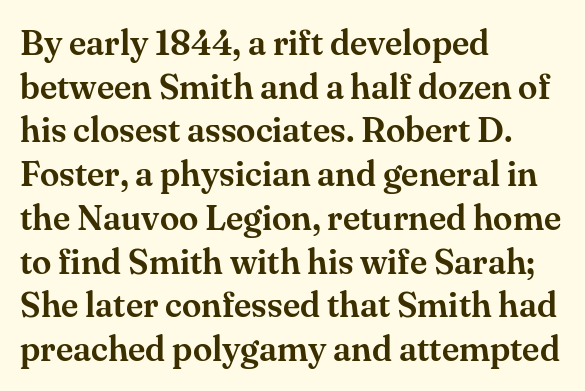
Q: Is the text italic (slanted)? A: No, it is upright.
Q: Is the typeface a serif or a sans-serif typeface? A: Serif.
Q: Is the text underlined? A: No.
Q: How is the paragraph aligned? A: Left-aligned.
Q: Is the spacing between letters normal or unusually wide? A: Normal.
Q: Is the spacing between lines tight, normal or loose? A: Normal.
Q: Width (condensed, normal, or wide)? A: Normal.
Q: Stroke contrast? A: Medium.
Q: x-height? A: Small.
Q: Monospaced? A: No.
